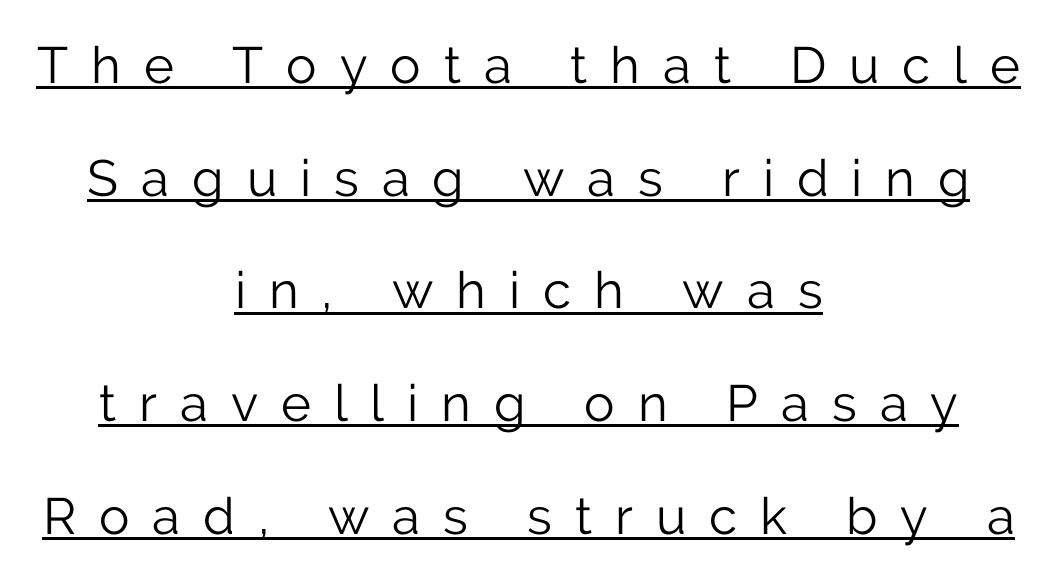
Airy leading. This is the regular roman posture of the typeface. Words appear elongated and porous because spacing is wide. A continuous stroke trails under the words, as in a hyperlink. Short and long lines alike share a common midpoint. Letterform terminals end flat and unadorned throughout the passage.
